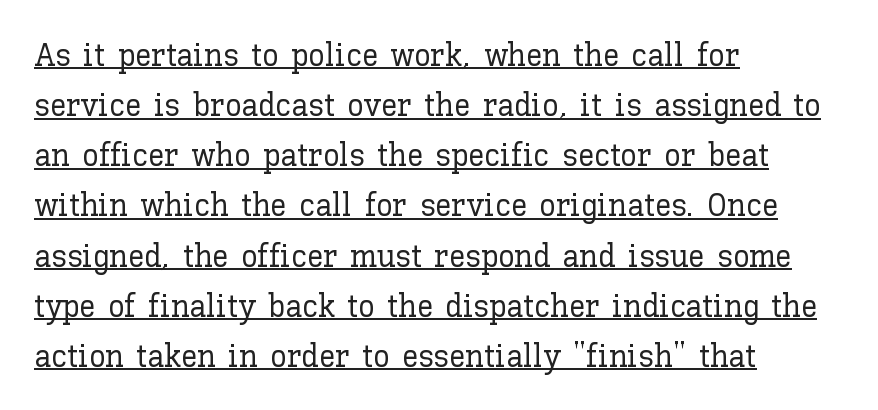
Q: Is the text italic (slanted)? A: No, it is upright.
Q: Is the text underlined? A: Yes.
Q: How is the paragraph aligned? A: Left-aligned.
Q: Is the spacing between letters normal or unusually wide? A: Normal.
Q: Is the spacing between lines tight, normal or loose? A: Normal.
Q: Width (condensed, normal, or wide)? A: Normal.
Q: Stroke contrast? A: Low.
Q: x-height? A: Medium.
Q: Monospaced? A: No.
